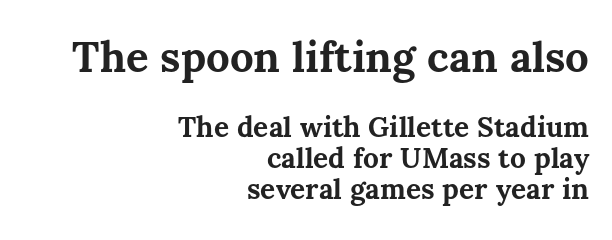
The image shows 42 px bold type, upright; set right-aligned, tight line spacing (1.12x), normal letter spacing, not underlined; the first (top) block is 1.5x larger; medium stroke contrast and a medium x-height.
